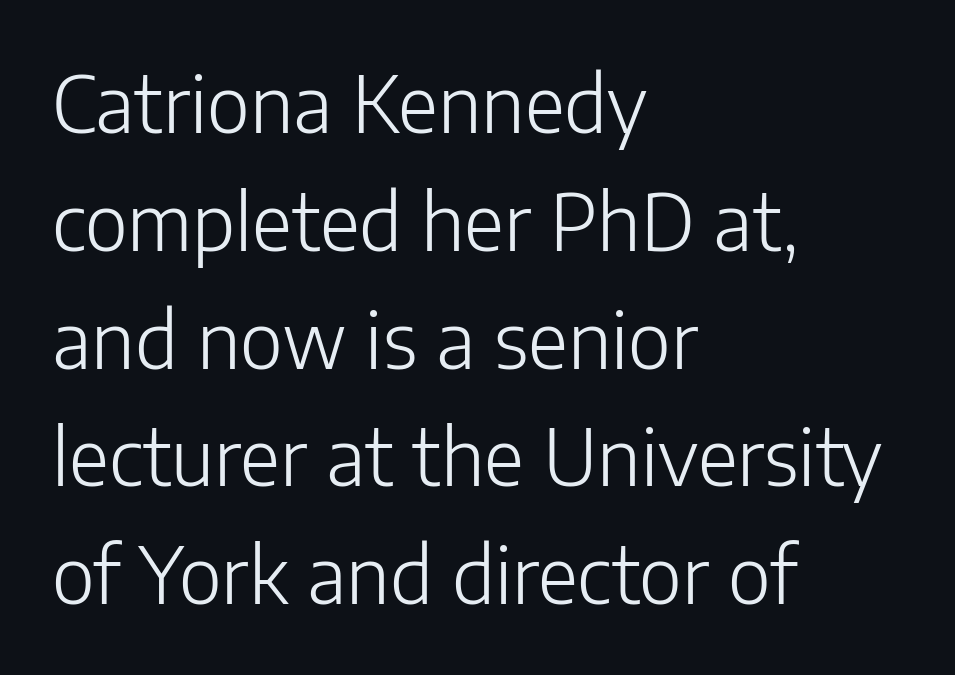
Q: Is the text bold? A: No.
Q: Is the text italic (slanted)? A: No, it is upright.
Q: Is the typeface a serif or a sans-serif typeface? A: Sans-serif.
Q: Is the text underlined? A: No.
Q: How is the paragraph aligned? A: Left-aligned.
Q: Is the spacing between letters normal or unusually wide? A: Normal.
Q: Is the spacing between lines tight, normal or loose? A: Normal.
Q: Width (condensed, normal, or wide)? A: Normal.
Q: Stroke contrast? A: Low.
Q: x-height? A: Medium.
Q: Monospaced? A: No.
